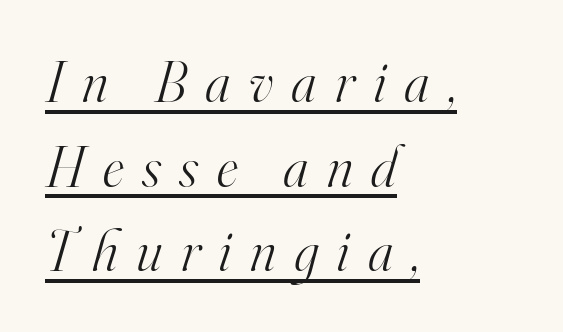
The weight would be labelled regular, book, light, or lighter still. Honestly, the underline is the first thing you notice here. Where is the straight margin? On the left. If you drew a line through each stem, it would be angled.
